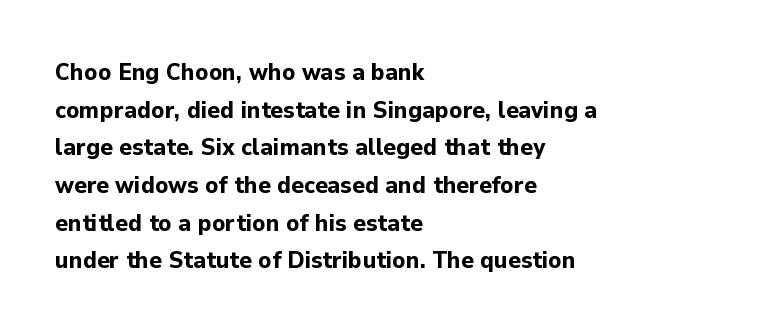
The image shows 24 px bold type, upright; set left-aligned, normal line spacing (1.57x), normal letter spacing, not underlined.
